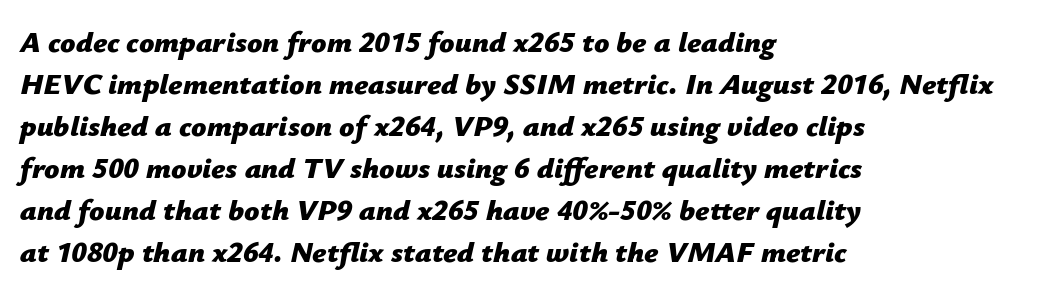
How would I describe the line gaps? Plain and ordinary. The sample has been set heavy, in full bold. Proportional: the letters do not fall into vertical columns. This is oblique type, the kind used for emphasis or titles.
